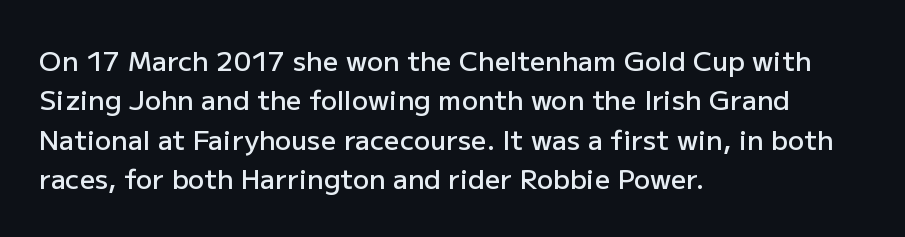
The image shows 27 px text type, upright; set left-aligned, normal line spacing (1.46x), normal letter spacing, not underlined.
